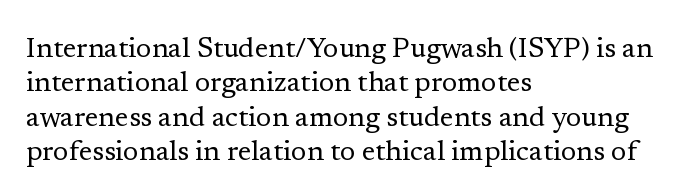
{"serif": "yes", "italic": "no", "bold": "no", "weight": "regular", "width": "normal", "stroke_contrast": "low", "x_height": "medium", "monospaced": "no", "underline": "no", "align": "left", "line_spacing_ratio": 1.23, "letter_spacing": "normal", "letter_spacing_em": 0.0, "glyph_px": 28}
